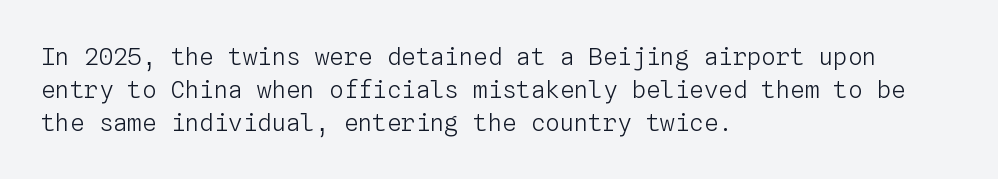
The image shows 24 px text type, upright; set left-aligned, normal line spacing (1.38x), normal letter spacing, not underlined.
